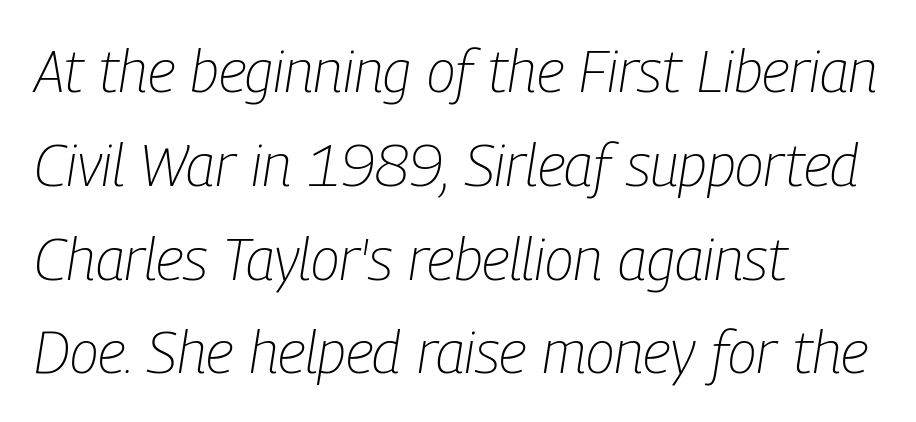
The image shows 59 px light, condensed type, italic (leaning right); set left-aligned, normal line spacing (1.59x), normal letter spacing, not underlined; low stroke contrast and a medium x-height.
